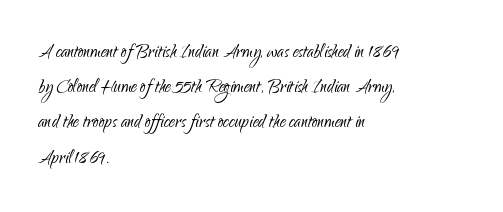
The image shows 23 px text type; set left-aligned, normal line spacing (1.53x), normal letter spacing, not underlined.
